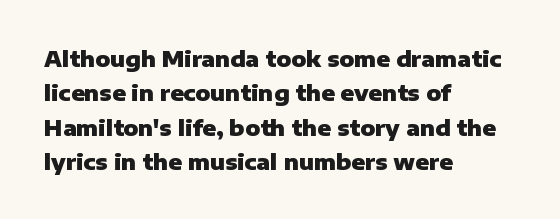
The image shows 22 px bold type, upright; set left-aligned, normal line spacing (1.56x), normal letter spacing, not underlined.
